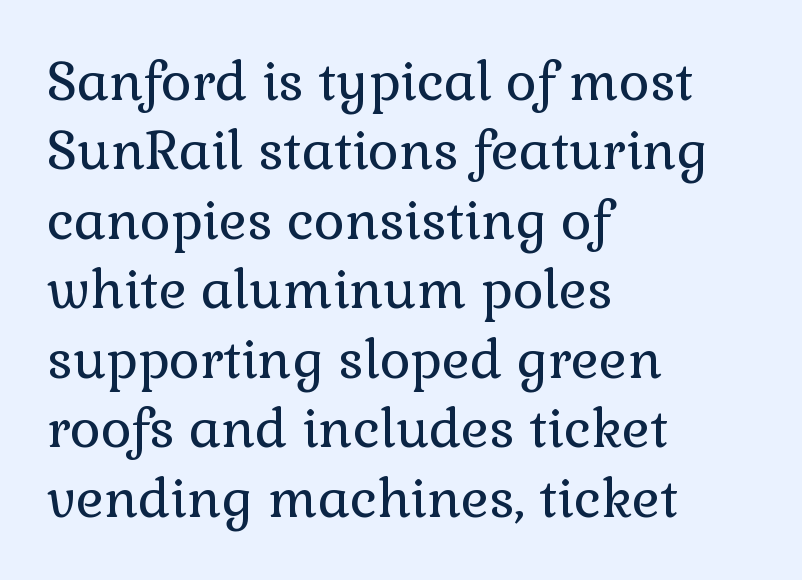
Q: Is the text bold? A: No.
Q: Is the text italic (slanted)? A: No, it is upright.
Q: Is the typeface a serif or a sans-serif typeface? A: Serif.
Q: Is the text underlined? A: No.
Q: How is the paragraph aligned? A: Left-aligned.
Q: Is the spacing between letters normal or unusually wide? A: Normal.
Q: Is the spacing between lines tight, normal or loose? A: Normal.
Q: Width (condensed, normal, or wide)? A: Normal.
Q: Stroke contrast? A: Low.
Q: x-height? A: Medium.
Q: Monospaced? A: No.
